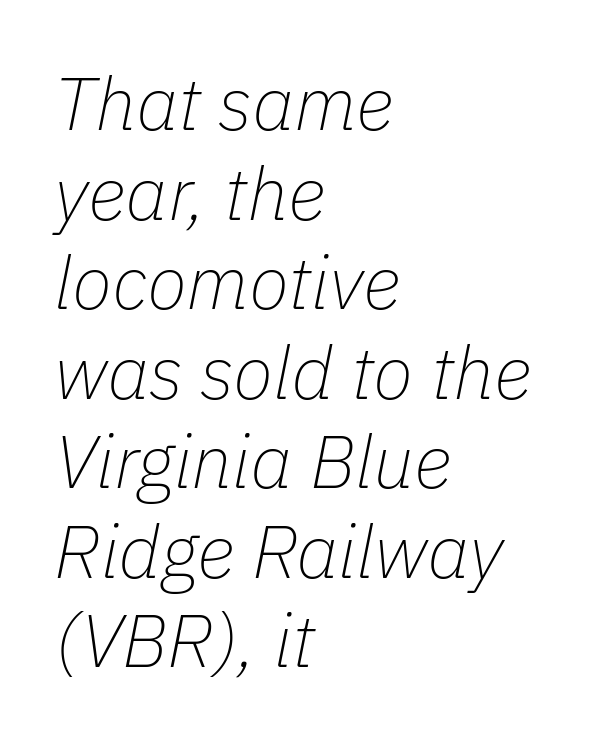
Bold? No — there's no thickening of the strokes. Is this a fixed-width face? No — the glyphs have proportional, varying widths. Nothing unusual about the tracking: characters are spaced as the font intends. If you drew a line through each stem, it would be angled.
